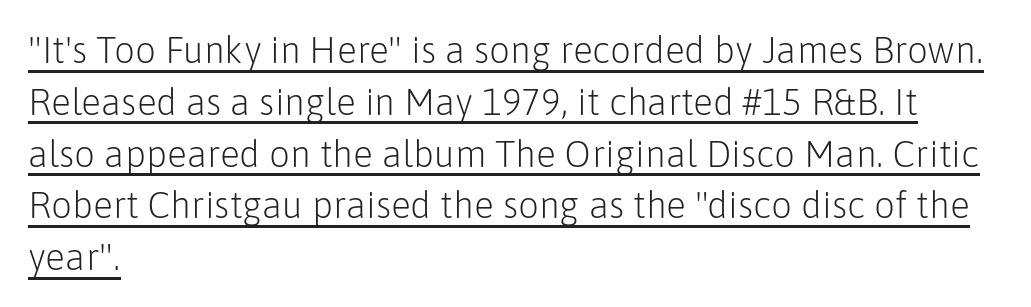
Q: Is the text bold? A: No.
Q: Is the text italic (slanted)? A: No, it is upright.
Q: Is the typeface a serif or a sans-serif typeface? A: Sans-serif.
Q: Is the text underlined? A: Yes.
Q: How is the paragraph aligned? A: Left-aligned.
Q: Is the spacing between letters normal or unusually wide? A: Normal.
Q: Is the spacing between lines tight, normal or loose? A: Normal.
Q: Width (condensed, normal, or wide)? A: Normal.
Q: Stroke contrast? A: Low.
Q: x-height? A: Medium.
Q: Monospaced? A: No.
